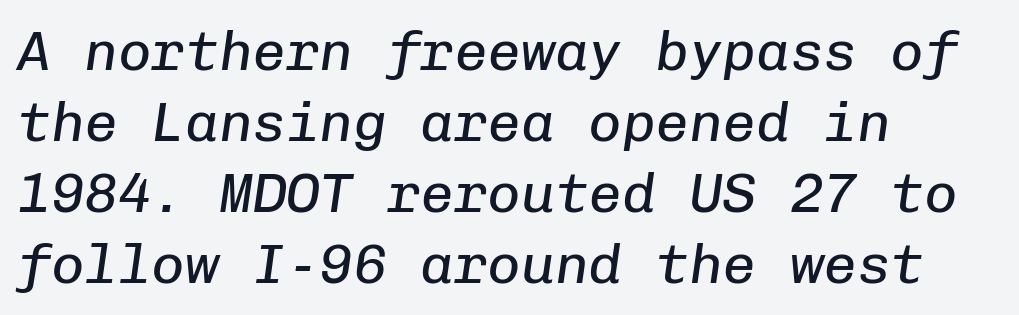
The image shows 56 px regular-weight type, italic (leaning right), monospaced; set left-aligned, normal line spacing (1.27x), normal letter spacing, not underlined; low stroke contrast and a medium x-height.
